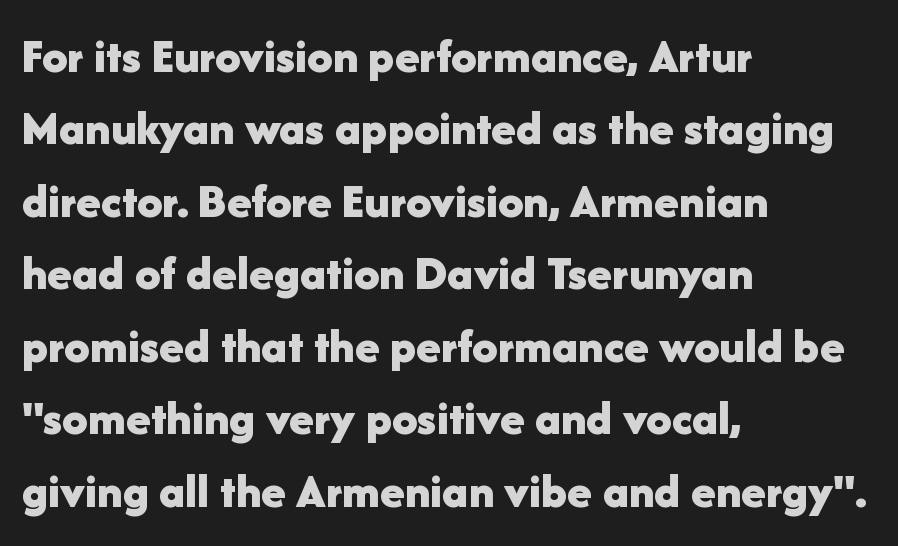
Vertical spacing — default. The paragraph shown leans on its left margin. The type family on display is of the sans-serif kind. Letters rest on an invisible, unmarked baseline. The gaps between neighbouring characters are ordinary and unremarkable.
